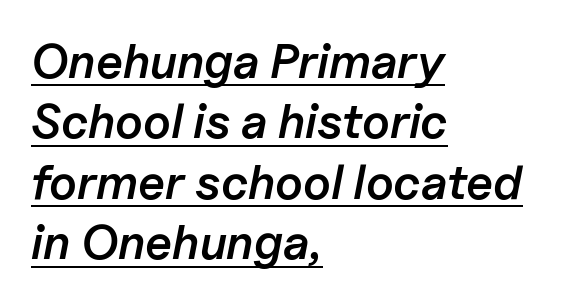
Q: Is the text bold? A: Semi-bold.
Q: Is the text italic (slanted)? A: Yes, it leans right by about 11 degrees.
Q: Is the text underlined? A: Yes.
Q: How is the paragraph aligned? A: Left-aligned.
Q: Is the spacing between letters normal or unusually wide? A: Normal.
Q: Is the spacing between lines tight, normal or loose? A: Normal.
Q: Width (condensed, normal, or wide)? A: Normal.
Q: Stroke contrast? A: Low.
Q: x-height? A: Medium.
Q: Monospaced? A: No.
